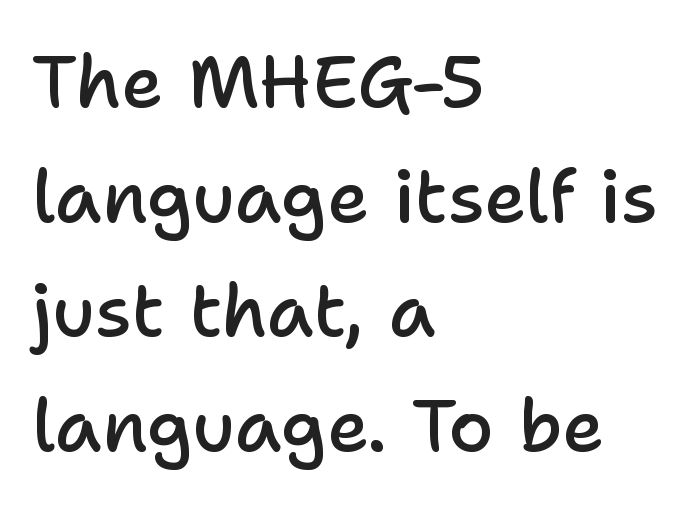
The letters advance in unequal steps, a hallmark of proportional type. The ragged edge is on the right, which tells us the setting is flush left. In terms of posture, this sample is upright. Just letters on the line, the space beneath them empty. The tracking reads as untouched default to a designer's eye.
